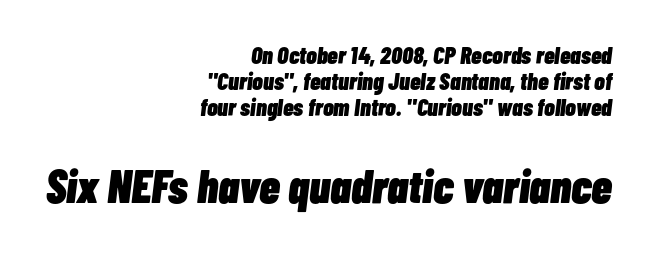
Visually the block forms a straight wall on the right and a jagged coastline on the left. Strokes here are thick enough to call this a true bold. Yep, that's italic — everything's leaning. Type size steps up from the first block to the second. Whoever set this chose condensed vertical rhythm over breathing room. The face used here is proportionally spaced, like ordinary book or web type.
